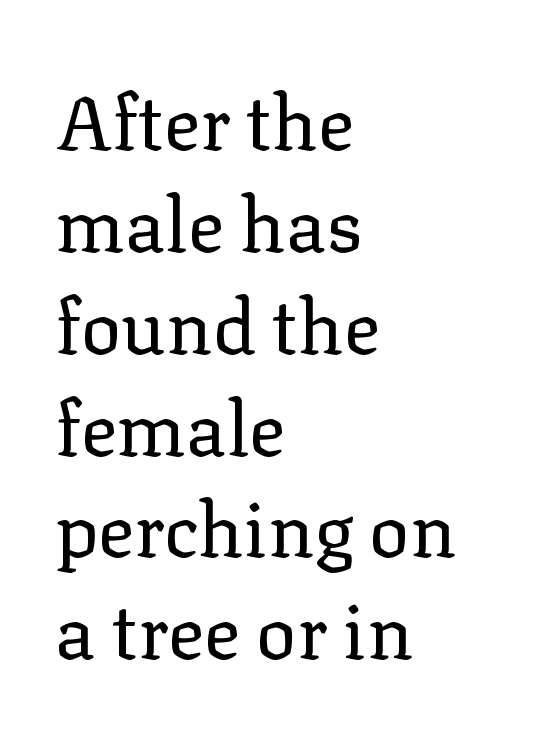
{"serif": "yes", "italic": "no", "bold": "no", "weight": "regular", "width": "normal", "stroke_contrast": "low", "x_height": "medium", "monospaced": "no", "underline": "no", "align": "left", "line_spacing": "normal", "line_spacing_ratio": 1.34, "letter_spacing": "normal", "letter_spacing_em": 0.0, "glyph_px": 76}
